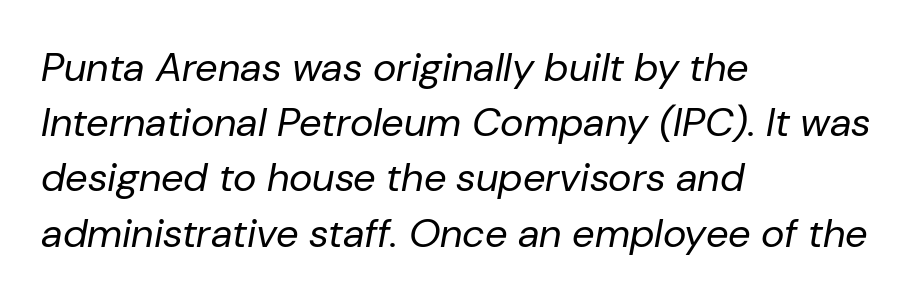
The image shows 40 px regular-weight type, italic (leaning right); set left-aligned, normal line spacing (1.38x), normal letter spacing, not underlined; low stroke contrast and a medium x-height.
